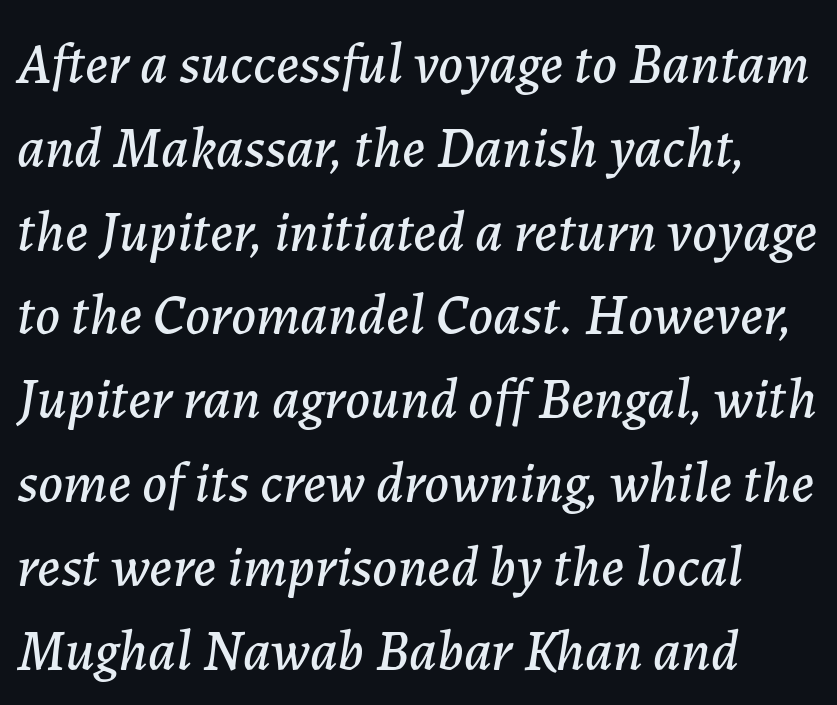
The image shows 57 px text type, italic (leaning right); set left-aligned, normal line spacing (1.47x), normal letter spacing, not underlined; low stroke contrast and a medium x-height.
